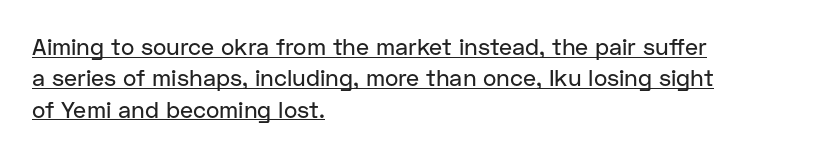
The image shows 23 px text type, upright; set left-aligned, normal line spacing (1.36x), normal letter spacing, underlined.
